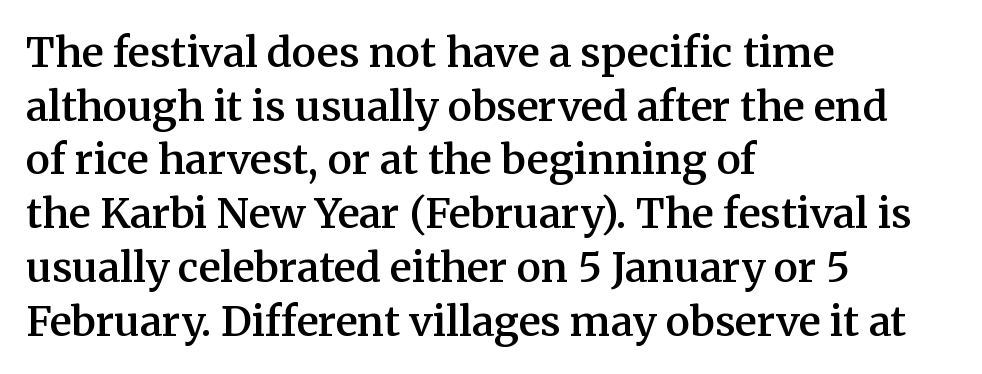
These lines stack with their left ends in a neat column. Summary of vertical rhythm: regular, with standard interline spacing. Looks like regular typesetting: each glyph gets only the width it needs. This rendering leaves character spacing at its baseline value.
